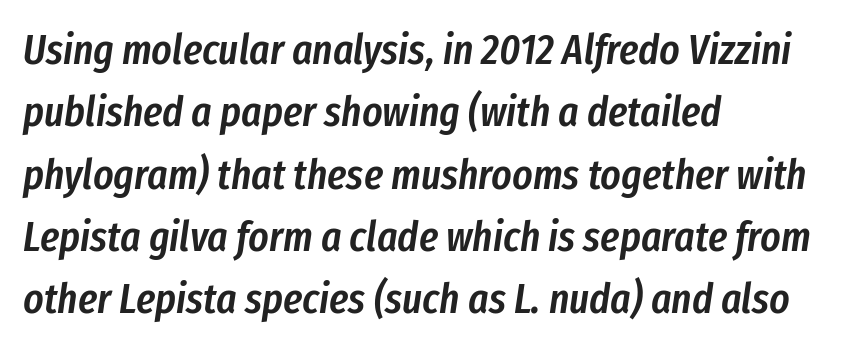
{"italic": "yes", "lean": "right", "slant_degrees": 8, "bold": "semi", "weight": "semibold", "width": "condensed", "stroke_contrast": "low", "x_height": "medium", "monospaced": "no", "underline": "no", "align": "left", "line_spacing": "normal", "line_spacing_ratio": 1.45, "letter_spacing": "normal", "letter_spacing_em": 0.0, "glyph_px": 43}
